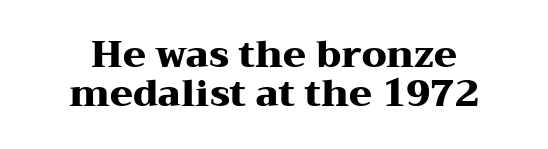
Q: Is the text bold? A: Yes.
Q: Is the text italic (slanted)? A: No, it is upright.
Q: Is the typeface a serif or a sans-serif typeface? A: Serif.
Q: Is the text underlined? A: No.
Q: How is the paragraph aligned? A: Centered.
Q: Is the spacing between letters normal or unusually wide? A: Normal.
Q: Is the spacing between lines tight, normal or loose? A: Tight.
Q: Width (condensed, normal, or wide)? A: Wide.
Q: Stroke contrast? A: Medium.
Q: x-height? A: Medium.
Q: Monospaced? A: No.
